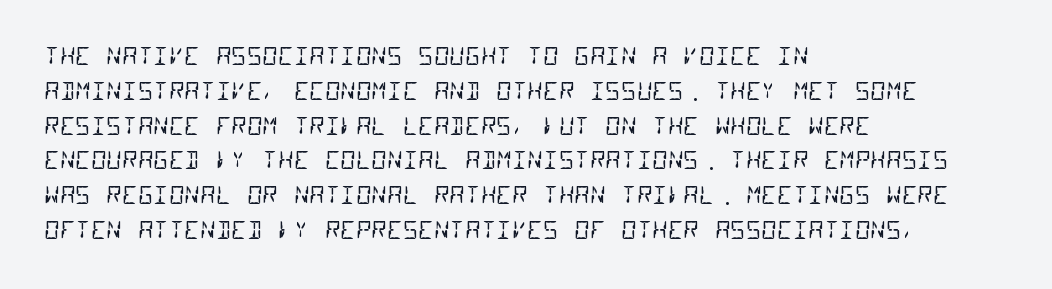
Q: Is the text bold? A: No.
Q: Is the text underlined? A: No.
Q: How is the paragraph aligned? A: Left-aligned.
Q: Is the spacing between letters normal or unusually wide? A: Normal.
Q: Is the spacing between lines tight, normal or loose? A: Normal.
